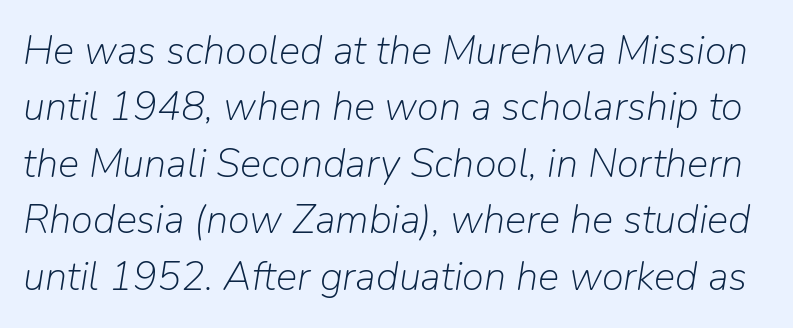
Q: Is the text bold? A: No.
Q: Is the text italic (slanted)? A: Yes, it leans right by about 9 degrees.
Q: Is the text underlined? A: No.
Q: Is the spacing between letters normal or unusually wide? A: Normal.
Q: Is the spacing between lines tight, normal or loose? A: Normal.
Q: Width (condensed, normal, or wide)? A: Normal.
Q: Stroke contrast? A: Low.
Q: x-height? A: Medium.
Q: Monospaced? A: No.
